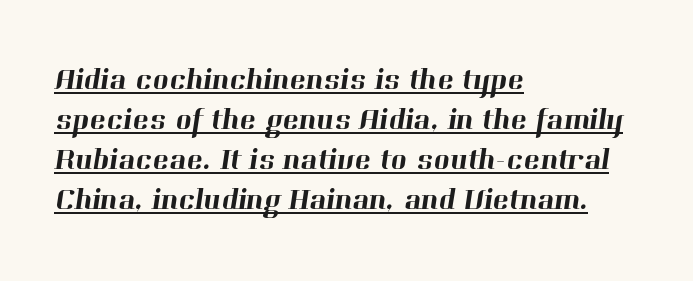
The type family on display is of the serif kind. Descenders here cross a horizontal rule under the line. Regarding leading, the lines here are spaced in the standard way. The letters sit at their default tracking, neither squeezed nor spread.
